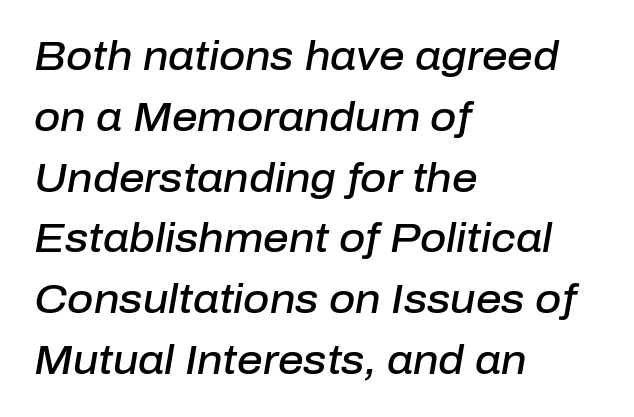
{"italic": "yes", "lean": "right", "slant_degrees": 10, "bold": "semi", "weight": "semibold", "width": "normal", "stroke_contrast": "low", "x_height": "medium", "monospaced": "no", "underline": "no", "align": "left", "line_spacing": "normal", "line_spacing_ratio": 1.52, "letter_spacing": "normal", "letter_spacing_em": 0.0, "glyph_px": 40}
